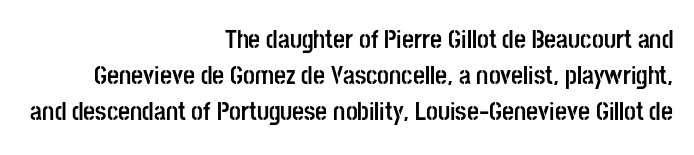
Q: Is the text bold? A: Yes.
Q: Is the text italic (slanted)? A: No, it is upright.
Q: Is the text underlined? A: No.
Q: How is the paragraph aligned? A: Right-aligned.
Q: Is the spacing between letters normal or unusually wide? A: Normal.
Q: Is the spacing between lines tight, normal or loose? A: Normal.
